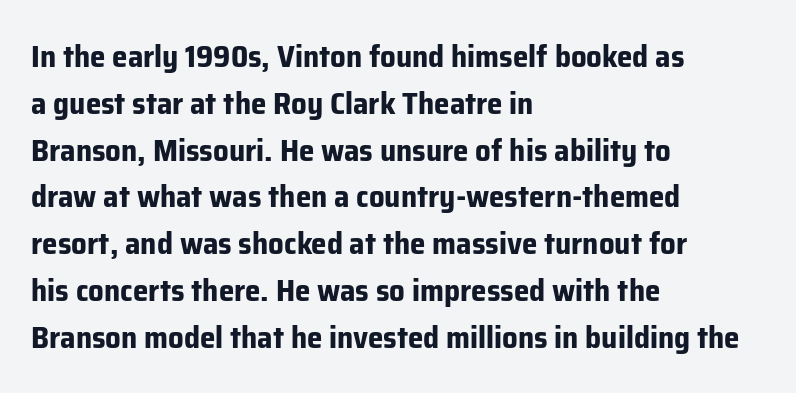
The characters look thick and weighty, a clear bold. Quick note: underline off. The text block is weighted toward the left margin, trailing off unevenly rightward. You can tell it's not italic because the verticals are truly vertical.
